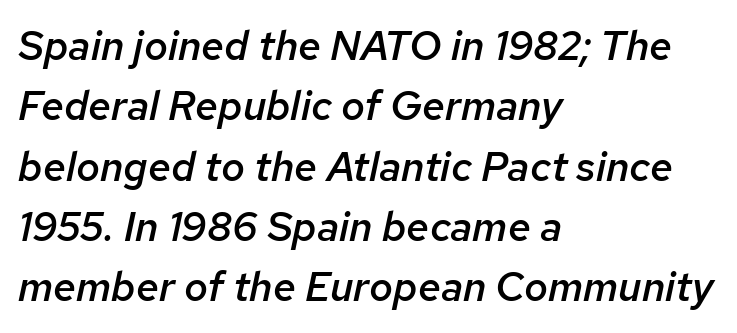
{"italic": "yes", "lean": "right", "slant_degrees": 12, "bold": "semi", "weight": "semibold", "width": "normal", "stroke_contrast": "low", "x_height": "medium", "monospaced": "no", "underline": "no", "align": "left", "line_spacing": "normal", "line_spacing_ratio": 1.47, "letter_spacing": "normal", "letter_spacing_em": 0.0, "glyph_px": 41}
